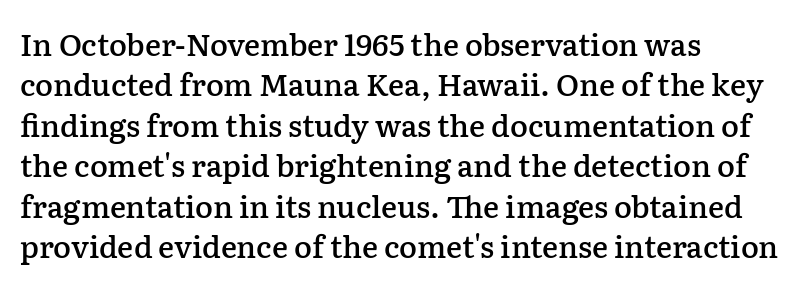
{"serif": "yes", "italic": "no", "bold": "semi", "weight": "semibold", "width": "normal", "stroke_contrast": "low", "x_height": "medium", "monospaced": "no", "underline": "no", "align": "left", "line_spacing": "normal", "line_spacing_ratio": 1.35, "letter_spacing": "normal", "letter_spacing_em": 0.0, "glyph_px": 30}
